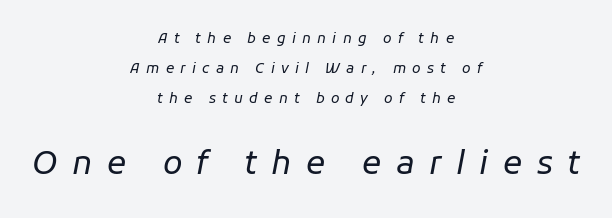
Q: Is the text bold? A: No.
Q: Is the text italic (slanted)? A: Yes, it leans right by about 11 degrees.
Q: Is the text underlined? A: No.
Q: How is the paragraph aligned? A: Centered.
Q: Is the spacing between letters normal or unusually wide? A: Unusually wide.
Q: Is the spacing between lines tight, normal or loose? A: Loose.
Q: Which block of text is set in a larger size, the first (top) or the second (bottom)? A: The second (bottom) one.
Q: Width (condensed, normal, or wide)? A: Normal.
Q: Stroke contrast? A: Low.
Q: x-height? A: Medium.
Q: Monospaced? A: No.
